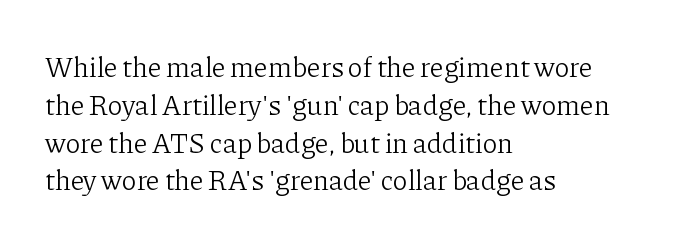
Characters remain perfectly vertical along every line. Summary of vertical rhythm: regular, with standard interline spacing. Character widths vary here, with narrow letters taking less room than wide ones. Letters have the restrained weight of plain body copy at most.
